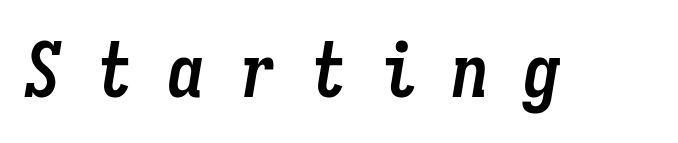
Spacing between characters has been opened up far beyond the box default. You could count columns in this text — the font is strictly monospaced. The typesetting leans heavy: a genuine bold. The axis of the letterforms is tilted away from vertical. The specimen omits any rule beneath the text block's lines.
